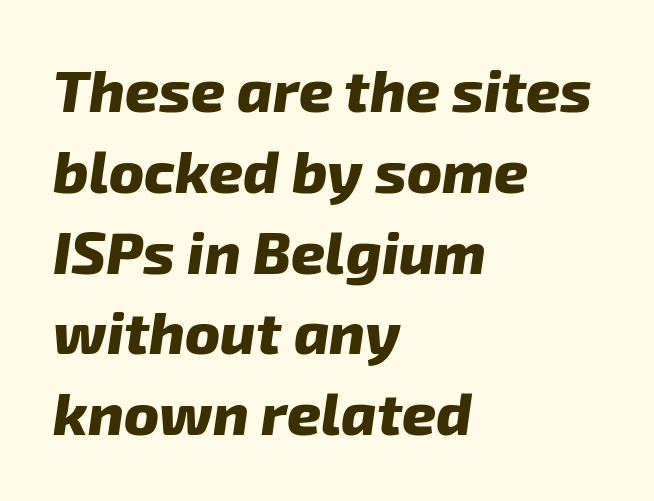
Q: Is the text bold? A: Yes.
Q: Is the text italic (slanted)? A: Yes, it leans right by about 8 degrees.
Q: Is the text underlined? A: No.
Q: How is the paragraph aligned? A: Left-aligned.
Q: Is the spacing between letters normal or unusually wide? A: Normal.
Q: Is the spacing between lines tight, normal or loose? A: Normal.
Q: Width (condensed, normal, or wide)? A: Normal.
Q: Stroke contrast? A: Low.
Q: x-height? A: Medium.
Q: Monospaced? A: No.
